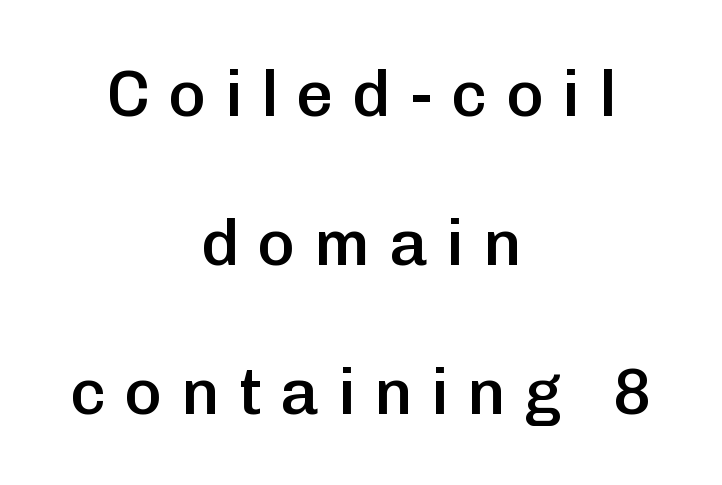
The image shows 65 px semibold sans-serif type, upright; set centered, loose line spacing (2.29x), unusually wide letter spacing (+0.28 em), not underlined; low stroke contrast and a medium x-height.
